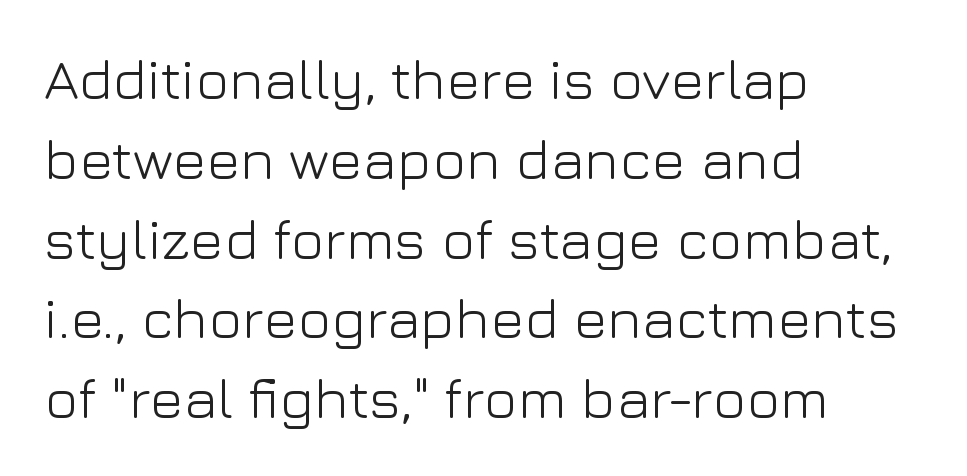
{"serif": "no", "italic": "no", "bold": "no", "weight": "light", "width": "normal", "stroke_contrast": "low", "x_height": "medium", "monospaced": "no", "underline": "no", "align": "left", "line_spacing": "normal", "line_spacing_ratio": 1.4, "letter_spacing": "normal", "letter_spacing_em": 0.0, "glyph_px": 57}
